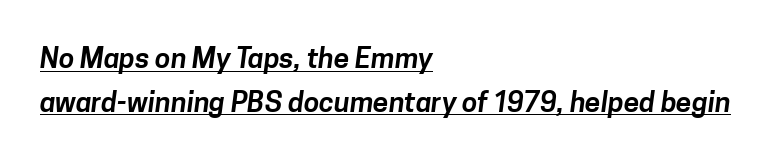
Examine the stroke ends and you'll find no serifs. The lines in this sample share a left origin and differ only in where they stop. Compared with typical paragraphs, the rows here are spaced about the same. Looks like regular typesetting: each glyph gets only the width it needs. Honestly, the letter spacing is just normal — you wouldn't notice it.
